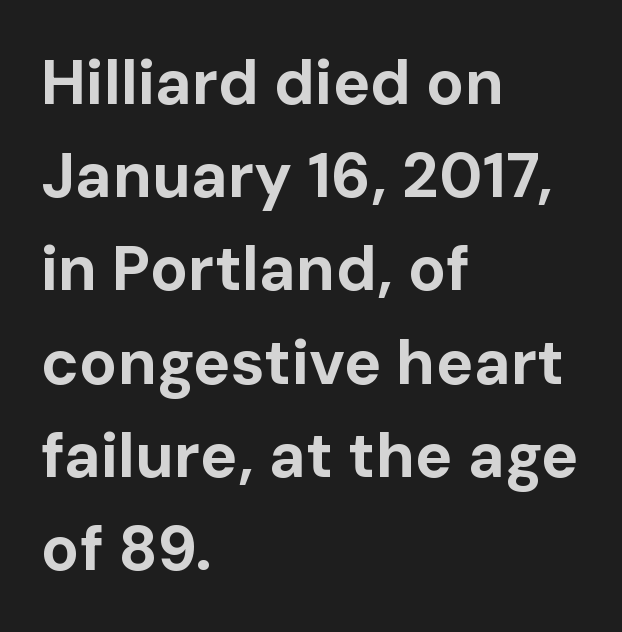
Q: Is the text bold? A: Yes.
Q: Is the text italic (slanted)? A: No, it is upright.
Q: Is the typeface a serif or a sans-serif typeface? A: Sans-serif.
Q: Is the text underlined? A: No.
Q: How is the paragraph aligned? A: Left-aligned.
Q: Is the spacing between letters normal or unusually wide? A: Normal.
Q: Is the spacing between lines tight, normal or loose? A: Normal.
Q: Width (condensed, normal, or wide)? A: Normal.
Q: Stroke contrast? A: Low.
Q: x-height? A: Medium.
Q: Monospaced? A: No.
